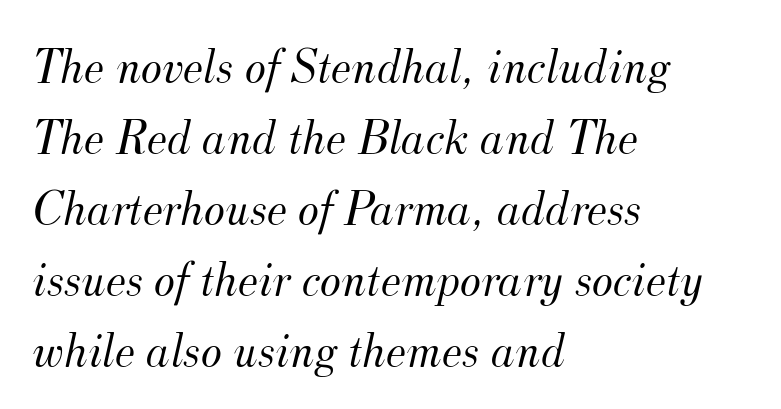
Q: Is the text bold? A: No.
Q: Is the text italic (slanted)? A: Yes, it leans right by about 12 degrees.
Q: Is the typeface a serif or a sans-serif typeface? A: Serif.
Q: Is the text underlined? A: No.
Q: How is the paragraph aligned? A: Left-aligned.
Q: Is the spacing between letters normal or unusually wide? A: Normal.
Q: Is the spacing between lines tight, normal or loose? A: Normal.
Q: Width (condensed, normal, or wide)? A: Normal.
Q: Stroke contrast? A: Medium.
Q: x-height? A: Small.
Q: Monospaced? A: No.
